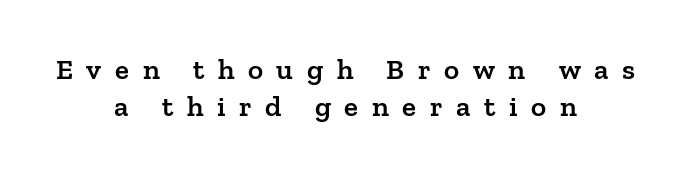
Glyph-to-glyph distance is far greater than everyday printed text. Old-style or modern, the face here clearly has serifs. The axis of the letterforms is exactly vertical. Weight check: semibold — heavier than regular, not quite bold. The baseline area is clear.
